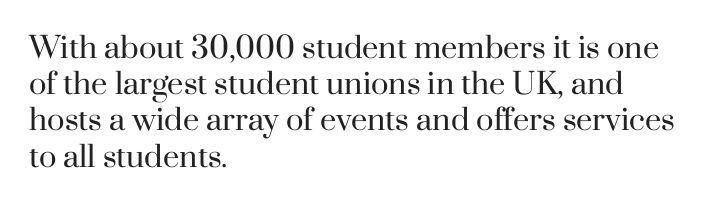
Q: Is the text bold? A: No.
Q: Is the text italic (slanted)? A: No, it is upright.
Q: Is the typeface a serif or a sans-serif typeface? A: Serif.
Q: Is the text underlined? A: No.
Q: How is the paragraph aligned? A: Left-aligned.
Q: Is the spacing between letters normal or unusually wide? A: Normal.
Q: Is the spacing between lines tight, normal or loose? A: Normal.
Q: Width (condensed, normal, or wide)? A: Normal.
Q: Stroke contrast? A: High.
Q: x-height? A: Small.
Q: Monospaced? A: No.
